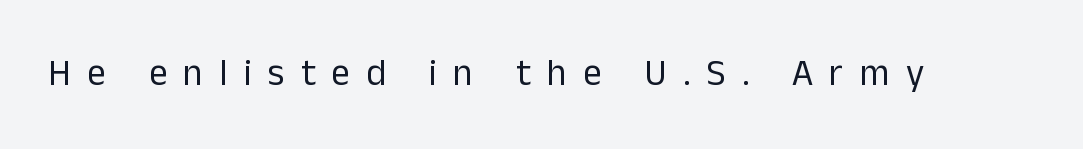
The letters stand upright; this is a roman face. Are there feet on the stems? There aren't — it's a sans. The area under the type is left untouched. These glyphs show unthickened strokes, regular width or finer. These lines have a slow, spaced-out rhythm from letter to letter. Note the varied advance widths — an 'i' is clearly narrower than an 'm'.
